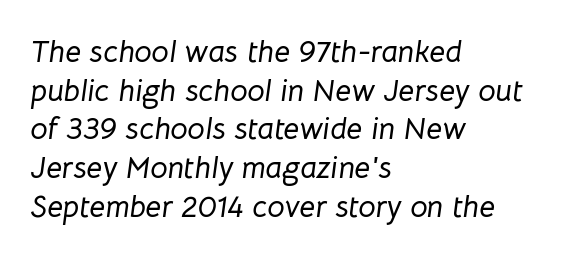
Q: Is the text italic (slanted)? A: Yes, it leans right by about 8 degrees.
Q: Is the text underlined? A: No.
Q: How is the paragraph aligned? A: Left-aligned.
Q: Is the spacing between letters normal or unusually wide? A: Normal.
Q: Is the spacing between lines tight, normal or loose? A: Normal.
Q: Width (condensed, normal, or wide)? A: Normal.
Q: Stroke contrast? A: Low.
Q: x-height? A: Medium.
Q: Monospaced? A: No.
